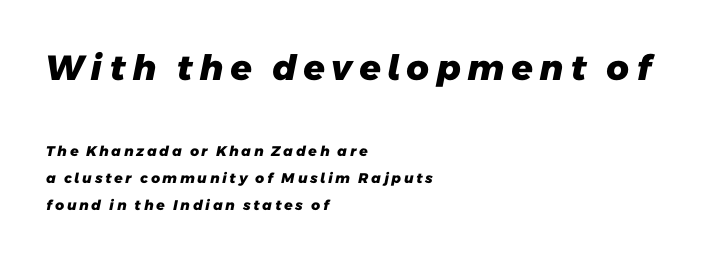
The image shows 35 px heavy sans-serif type; set left-aligned, loose line spacing (1.93x), not underlined; the first (top) block is 2.5x larger; low stroke contrast and a medium x-height.
